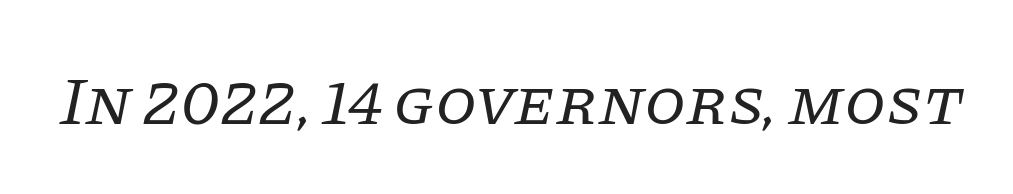
{"serif": "yes", "italic": "yes", "lean": "right", "slant_degrees": 11, "bold": "no", "weight": "regular", "width": "normal", "stroke_contrast": "low", "x_height": "large", "monospaced": "no", "underline": "no", "letter_spacing": "normal", "letter_spacing_em": 0.0, "glyph_px": 67}
